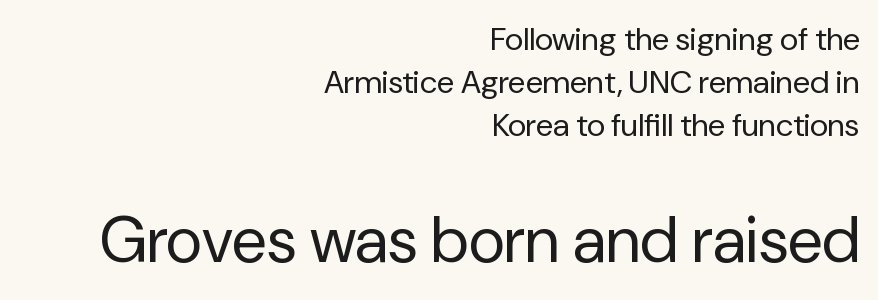
Style check: upright. Tracking here is standard; glyphs follow each other at the usual distance. This sample has the flowing, uneven cadence of proportional lettering. These lines are set flush right with a ragged left edge.
